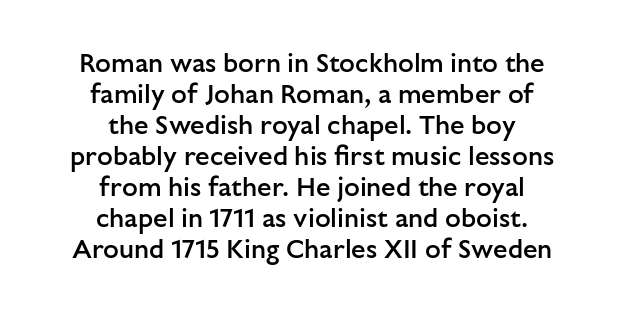
The image shows 26 px text type, upright; set centered, line spacing 1.19x, normal letter spacing, not underlined.
